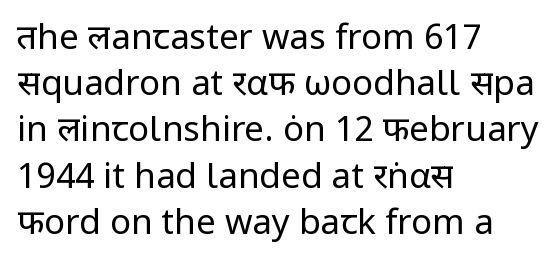
Q: Is the text bold? A: No.
Q: Is the text italic (slanted)? A: No, it is upright.
Q: Is the typeface a serif or a sans-serif typeface? A: Sans-serif.
Q: Is the text underlined? A: No.
Q: How is the paragraph aligned? A: Left-aligned.
Q: Is the spacing between letters normal or unusually wide? A: Normal.
Q: Is the spacing between lines tight, normal or loose? A: Normal.
Q: Width (condensed, normal, or wide)? A: Normal.
Q: Stroke contrast? A: Low.
Q: x-height? A: Medium.
Q: Monospaced? A: No.
